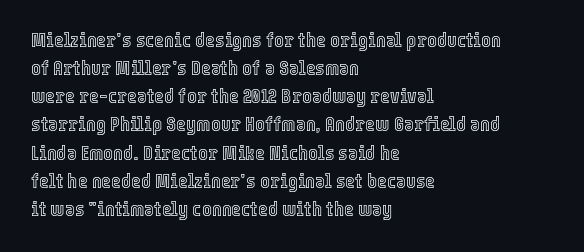
The image shows 21 px text type, upright; set left-aligned, normal line spacing (1.34x), normal letter spacing, not underlined.
